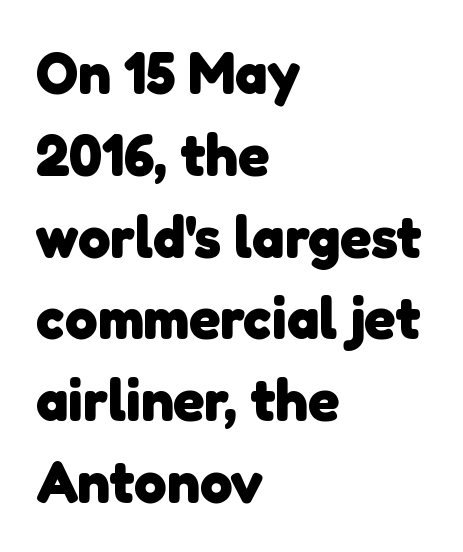
Regarding leading, the lines here are spaced in the standard way. Typesetter's note: full bold, strokes at maximum text heaviness. The letters advance in unequal steps, a hallmark of proportional type. The typeface chosen for these lines omits serifs. Each row of text sits above clean, open space. Inter-character spacing is left at the font's built-in metrics.
